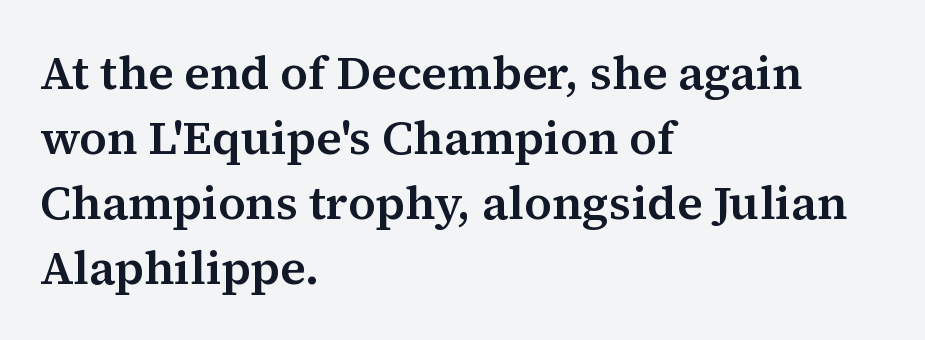
The gaps between neighbouring characters are ordinary and unremarkable. Tall strokes in this sample are plumb rather than angled. Note the varied advance widths — an 'i' is clearly narrower than an 'm'. In terms of letterform style, serifs are clearly present.
